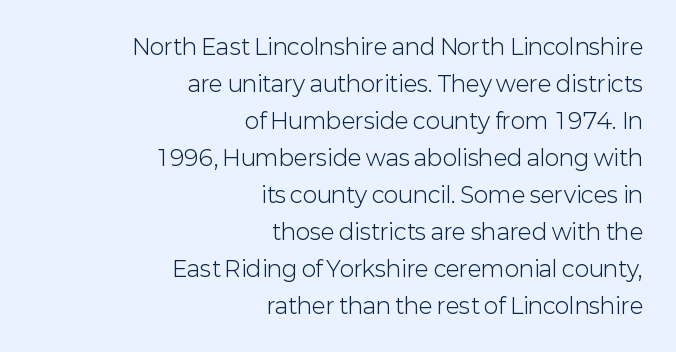
The image shows 22 px text type, upright; set right-aligned, normal line spacing (1.68x), normal letter spacing, not underlined.
